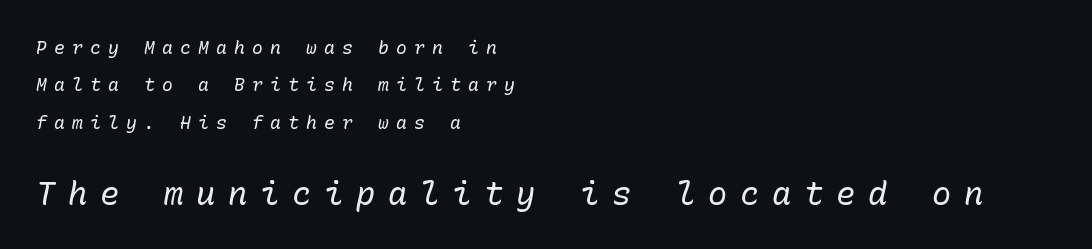
The image shows 32 px regular-weight type, italic (leaning right), monospaced; set left-aligned, loose line spacing (2.08x), unusually wide letter spacing (+0.4 em), not underlined; the second (bottom) block is 1.78x larger; low stroke contrast and a medium x-height.
